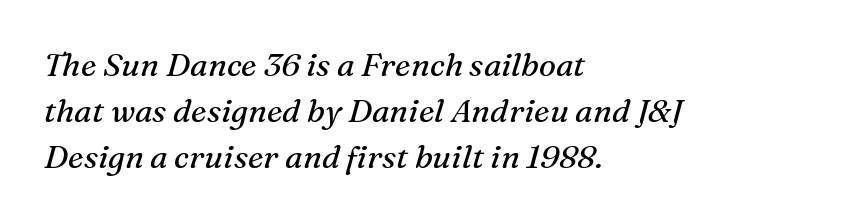
The image shows 32 px regular-weight serif type, italic (leaning right); set left-aligned, normal line spacing (1.43x), normal letter spacing, not underlined; medium stroke contrast and a medium x-height.
